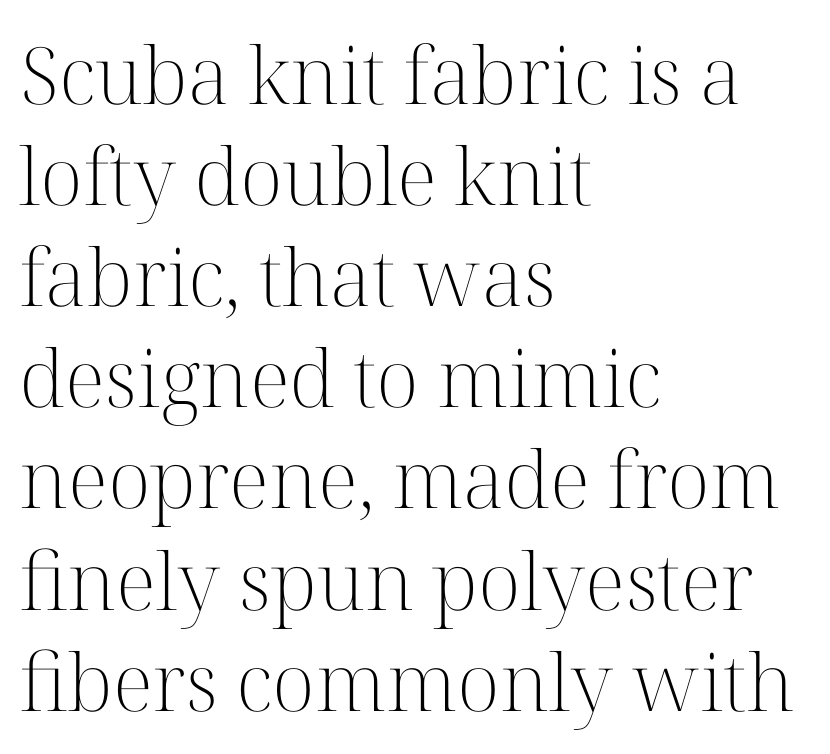
{"serif": "yes", "italic": "no", "bold": "no", "weight": "light", "width": "normal", "stroke_contrast": "high", "x_height": "medium", "monospaced": "no", "underline": "no", "align": "left", "line_spacing": "normal", "line_spacing_ratio": 1.28, "letter_spacing": "normal", "letter_spacing_em": 0.0, "glyph_px": 79}
